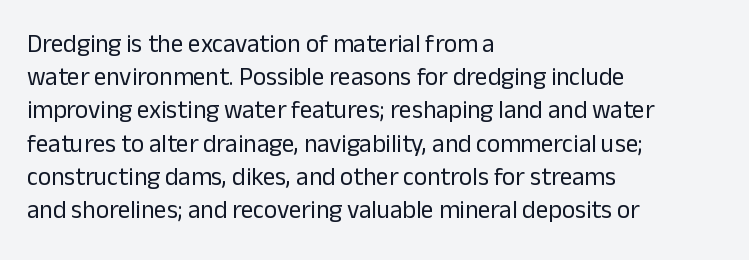
These lines sit exactly where default settings would place them. Decoration check: the copy has no underline. The typeface has the unassuming heft of standard copy or less. Horizontal alignment here is leftward, the default for most running prose.
